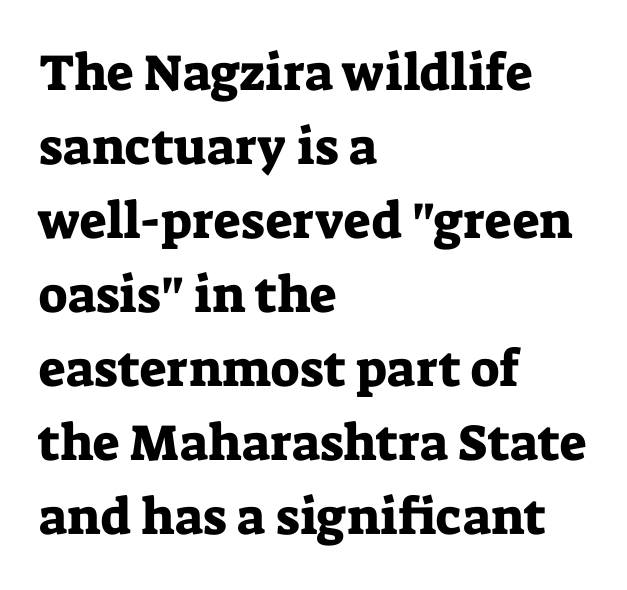
The vertical gap from one line to the next is medium. The font's upright variant was chosen for this text. Character widths vary here, with narrow letters taking less room than wide ones. Where is the straight margin? On the left. The letters sit at their default tracking, neither squeezed nor spread.
